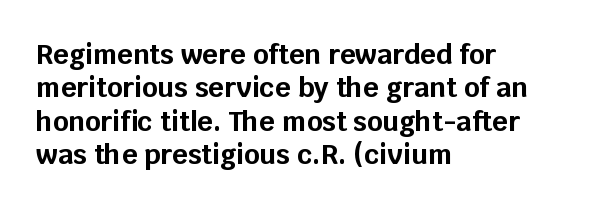
The image shows 27 px bold type, upright; set left-aligned, line spacing 1.24x, normal letter spacing, not underlined.
